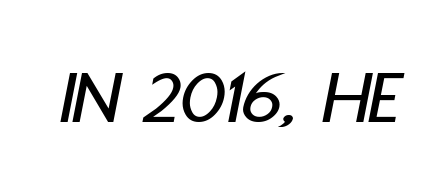
{"italic": "yes", "lean": "right", "slant_degrees": 11, "width": "condensed", "stroke_contrast": "low", "x_height": "large", "monospaced": "no", "underline": "no", "letter_spacing": "normal", "letter_spacing_em": 0.0, "glyph_px": 77}
